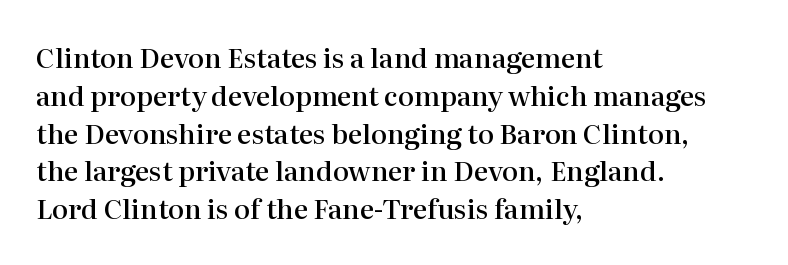
The image shows 27 px text type, upright; set left-aligned, normal line spacing (1.4x), normal letter spacing, not underlined.
